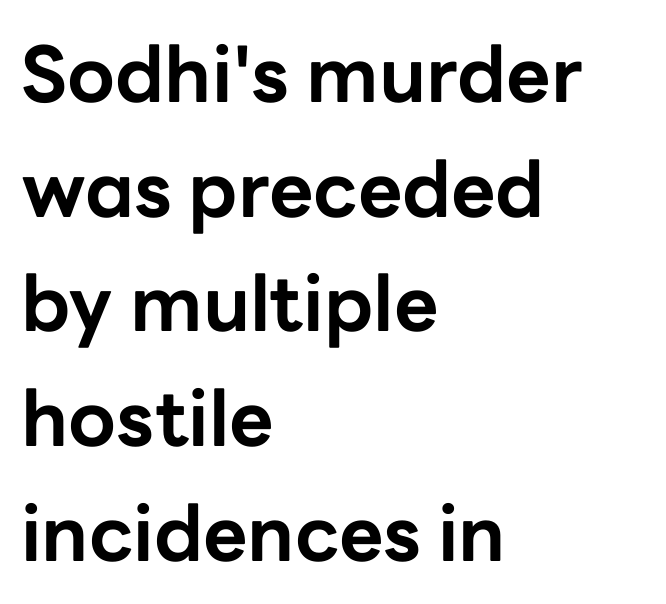
Q: Is the text bold? A: Yes.
Q: Is the text italic (slanted)? A: No, it is upright.
Q: Is the typeface a serif or a sans-serif typeface? A: Sans-serif.
Q: Is the text underlined? A: No.
Q: How is the paragraph aligned? A: Left-aligned.
Q: Is the spacing between letters normal or unusually wide? A: Normal.
Q: Is the spacing between lines tight, normal or loose? A: Normal.
Q: Width (condensed, normal, or wide)? A: Normal.
Q: Stroke contrast? A: Low.
Q: x-height? A: Medium.
Q: Monospaced? A: No.
